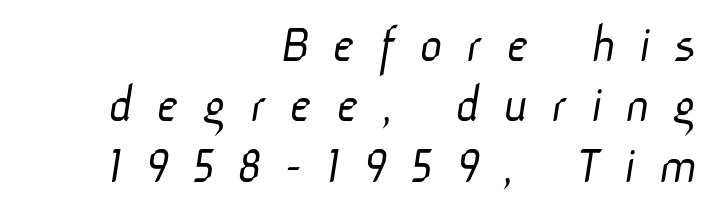
The image shows 55 px light sans-serif type; set right-aligned, tight line spacing (1.1x), unusually wide letter spacing (+0.43 em), not underlined; low stroke contrast and a medium x-height.
